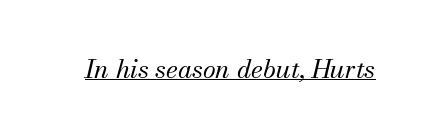
Spacing between characters is what you'd get straight out of the box. In terms of posture, this sample is oblique. No extra ink here — the face is not bold. Like a heading marked for emphasis, these lines bear an underscore.
